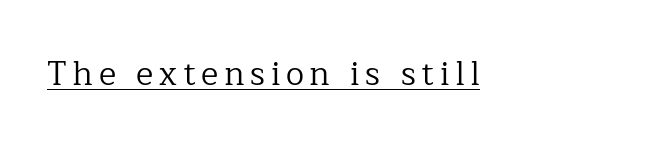
Notice how the stems are strictly vertical — no italics here. Small tapered or slab feet sit at the stroke ends, so this counts as serif. Beneath each row of characters lies a ruled line. The strokes carry an ordinary text weight at most. Proportional: the letters do not fall into vertical columns.
